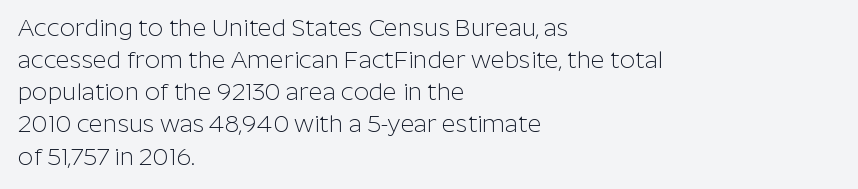
{"italic": "no", "bold": "no", "underline": "no", "align": "left", "line_spacing": "normal", "line_spacing_ratio": 1.34, "letter_spacing": "normal", "letter_spacing_em": 0.0, "glyph_px": 24}
